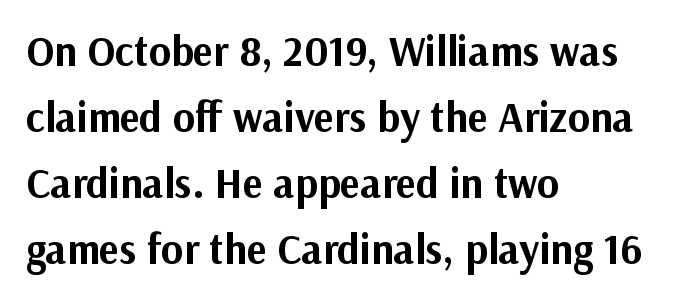
Check under the words: just untouched page. Strong, thick strokes mark this as bold type. Do the letters lean? They stand straight. This sample keeps an unexceptional amount of space between lines. These lines are rendered in a variable-pitch font.
